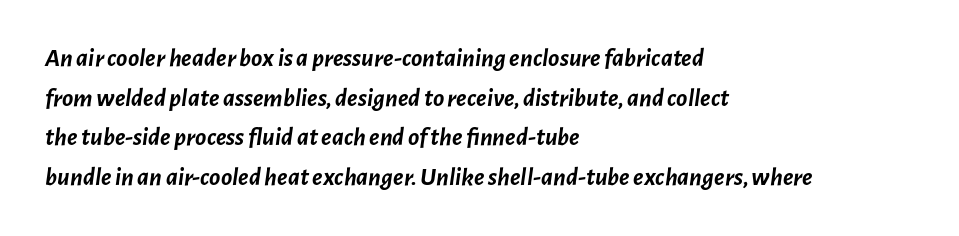
Q: Is the text bold? A: Yes.
Q: Is the text italic (slanted)? A: Yes, it leans right by about 7 degrees.
Q: Is the text underlined? A: No.
Q: How is the paragraph aligned? A: Left-aligned.
Q: Is the spacing between letters normal or unusually wide? A: Normal.
Q: Is the spacing between lines tight, normal or loose? A: Normal.
